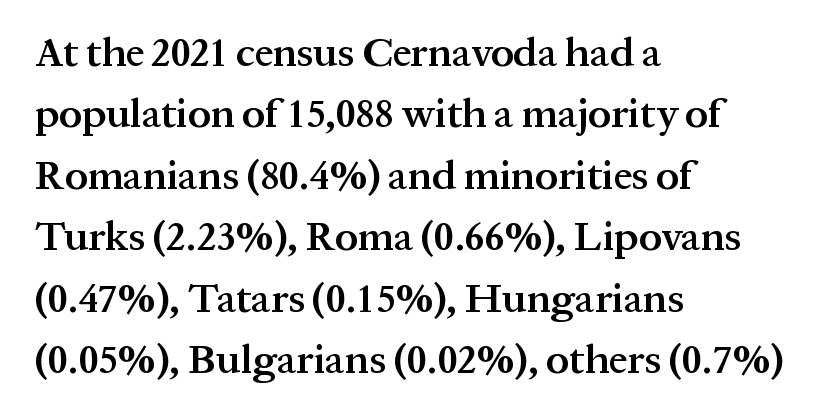
The lines are quadded left. A roman cut, with each character standing at attention. The characters look somewhat weighty, a semibold short of true bold. Horizontal bands of white between lines are of average thickness.
